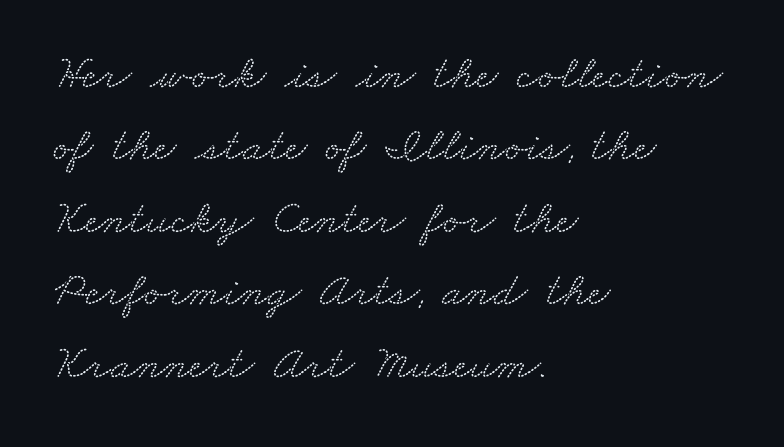
Notice how descenders clear the ascenders below comfortably — that's standard leading. Characters follow at the spacing the type designer built in. Is this a sans? No — the strokes have serifs. Words float on clear page, feet unadorned. Compared with a centered layout, this one pins lines to the left instead. Spacing verdict: proportional, widths tailored to each character.
